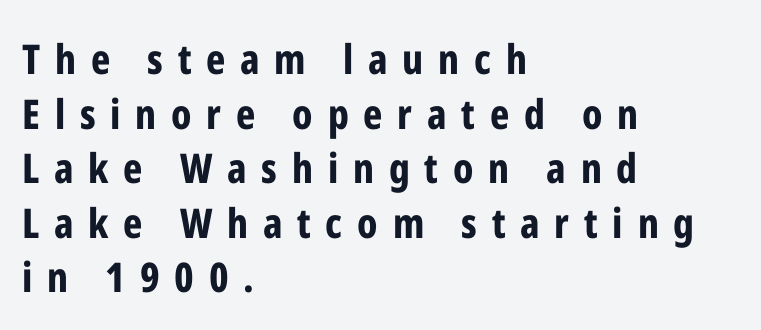
Q: Is the text bold? A: Yes.
Q: Is the text italic (slanted)? A: No, it is upright.
Q: Is the typeface a serif or a sans-serif typeface? A: Sans-serif.
Q: Is the text underlined? A: No.
Q: How is the paragraph aligned? A: Left-aligned.
Q: Is the spacing between letters normal or unusually wide? A: Unusually wide.
Q: Is the spacing between lines tight, normal or loose? A: Normal.
Q: Width (condensed, normal, or wide)? A: Condensed.
Q: Stroke contrast? A: Low.
Q: x-height? A: Medium.
Q: Monospaced? A: No.
